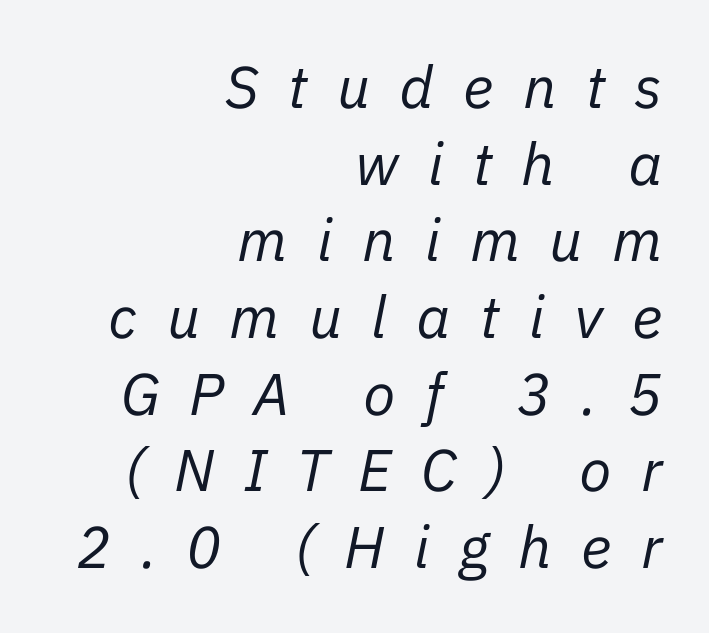
The image shows 59 px regular-weight type, italic (leaning right); set right-aligned, normal line spacing (1.3x), unusually wide letter spacing (+0.5 em), not underlined; low stroke contrast and a medium x-height.
